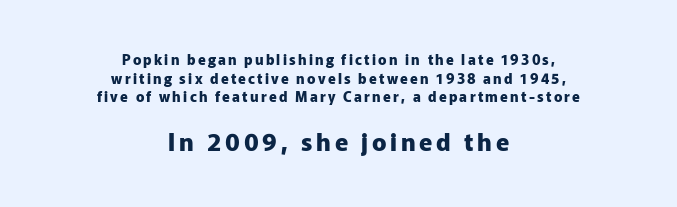
{"italic": "no", "bold": "yes", "underline": "no", "align": "center", "line_spacing": "normal", "line_spacing_ratio": 1.33, "larger_block": "second", "size_ratio": 1.71, "glyph_px": 24}
